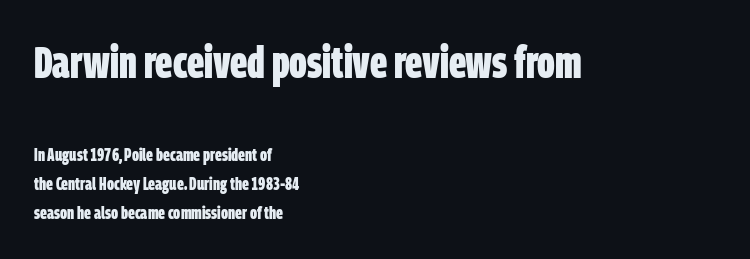
The image shows 45 px bold, condensed sans-serif type; set left-aligned, normal line spacing (1.62x), normal letter spacing, not underlined; the first (top) block is 2.5x larger; low stroke contrast and a large x-height.
